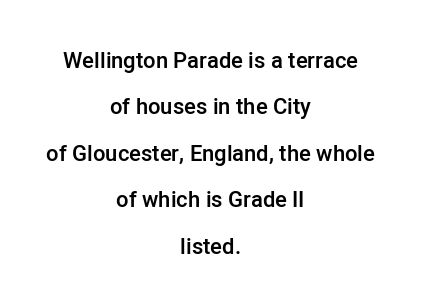
{"italic": "no", "bold": "semi", "underline": "no", "align": "center", "line_spacing": "loose", "line_spacing_ratio": 2.11, "letter_spacing": "normal", "letter_spacing_em": 0.0, "glyph_px": 22}
